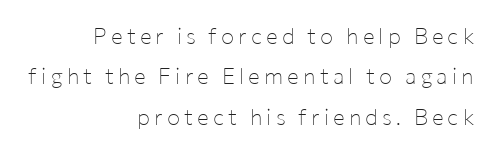
{"italic": "no", "bold": "no", "underline": "no", "align": "right", "line_spacing_ratio": 1.84, "glyph_px": 22}
